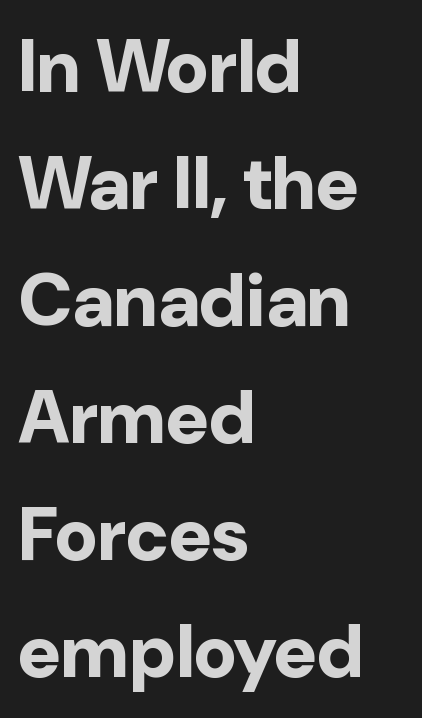
The image shows 74 px bold sans-serif type, upright; set left-aligned, normal line spacing (1.58x), normal letter spacing, not underlined; low stroke contrast and a medium x-height.
